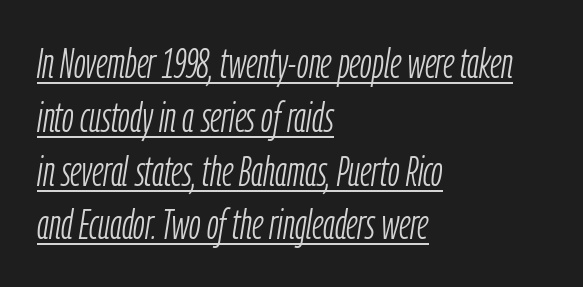
The image shows 42 px light, condensed type, italic (leaning right); set left-aligned, normal line spacing (1.28x), normal letter spacing, underlined; low stroke contrast and a medium x-height.
